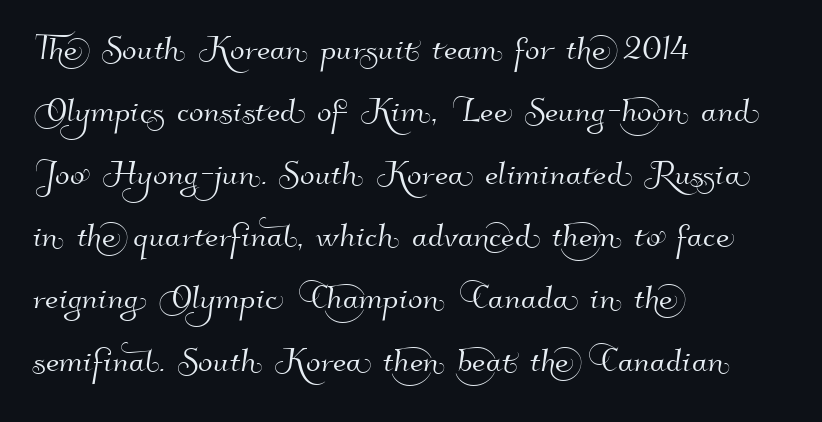
Q: Is the typeface a serif or a sans-serif typeface? A: Sans-serif.
Q: Is the text underlined? A: No.
Q: How is the paragraph aligned? A: Left-aligned.
Q: Is the spacing between letters normal or unusually wide? A: Normal.
Q: Is the spacing between lines tight, normal or loose? A: Normal.
Q: Width (condensed, normal, or wide)? A: Normal.
Q: Stroke contrast? A: High.
Q: x-height? A: Small.
Q: Monospaced? A: No.
